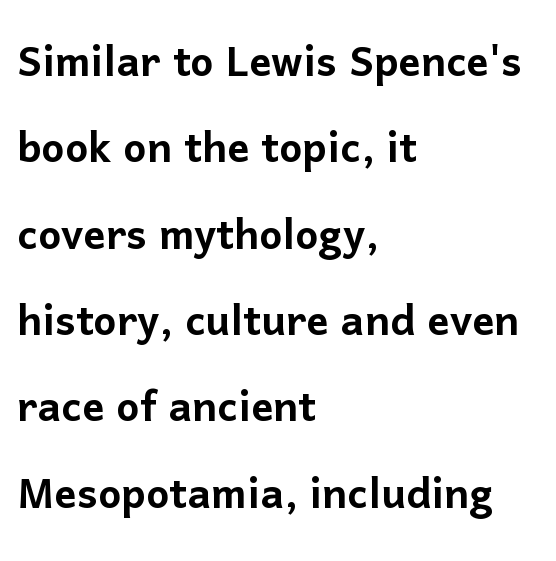
The image shows 55 px sans-serif type, upright; set left-aligned, normal line spacing (1.57x), normal letter spacing, not underlined; low stroke contrast and a medium x-height.
